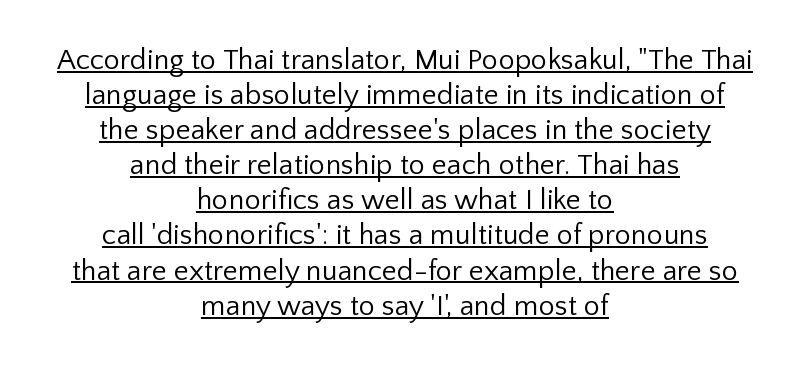
Q: Is the text bold? A: No.
Q: Is the text italic (slanted)? A: No, it is upright.
Q: Is the typeface a serif or a sans-serif typeface? A: Sans-serif.
Q: Is the text underlined? A: Yes.
Q: How is the paragraph aligned? A: Centered.
Q: Is the spacing between letters normal or unusually wide? A: Normal.
Q: Width (condensed, normal, or wide)? A: Normal.
Q: Stroke contrast? A: Low.
Q: x-height? A: Medium.
Q: Monospaced? A: No.
